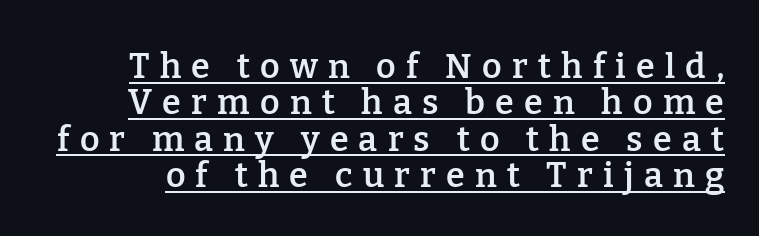
{"serif": "yes", "italic": "no", "bold": "semi", "weight": "semibold", "width": "normal", "stroke_contrast": "low", "x_height": "medium", "monospaced": "no", "underline": "yes", "line_spacing": "tight", "line_spacing_ratio": 1.07, "letter_spacing": "wide", "letter_spacing_em": 0.3, "glyph_px": 34}
